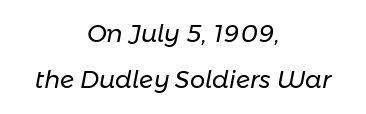
The image shows 24 px text type, italic (leaning right); set centered, loose line spacing (1.93x), normal letter spacing, not underlined.
